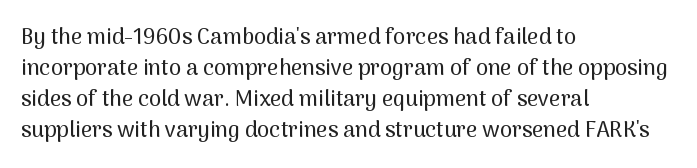
{"italic": "no", "underline": "no", "align": "left", "line_spacing": "normal", "line_spacing_ratio": 1.41, "letter_spacing": "normal", "letter_spacing_em": 0.0, "glyph_px": 22}
